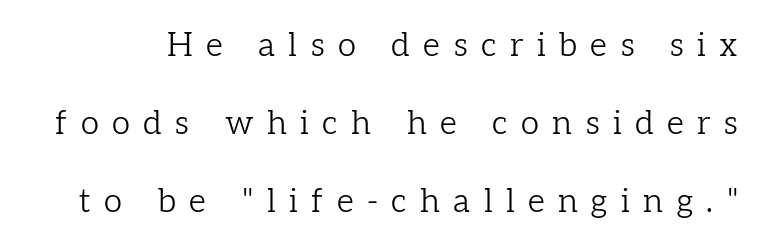
The image shows 33 px light serif type, upright; set loose line spacing (2.37x), unusually wide letter spacing (+0.41 em), not underlined; low stroke contrast and a medium x-height.
